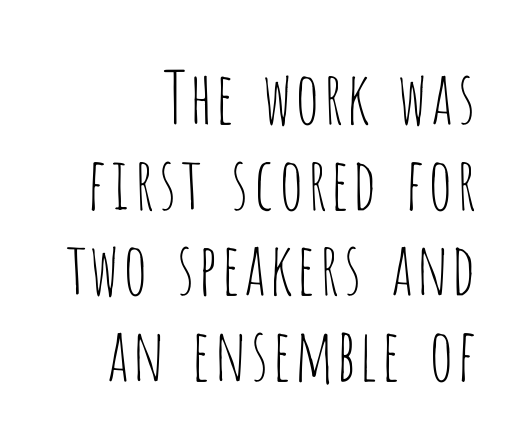
{"serif": "no", "italic": "no", "bold": "no", "weight": "thin", "width": "condensed", "stroke_contrast": "low", "x_height": "large", "monospaced": "no", "underline": "no", "align": "right", "line_spacing_ratio": 1.19, "letter_spacing": "normal", "letter_spacing_em": 0.0, "glyph_px": 72}
